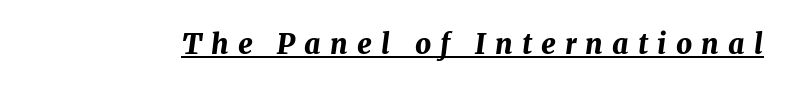
The image shows 28 px bold type, italic (leaning right); set unusually wide letter spacing (+0.33 em), underlined; medium stroke contrast and a medium x-height.
